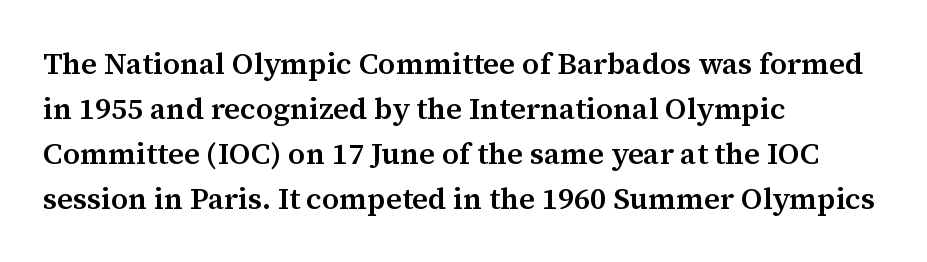
The image shows 30 px semibold serif type, upright; set left-aligned, normal line spacing (1.5x), normal letter spacing, not underlined; medium stroke contrast and a medium x-height.
